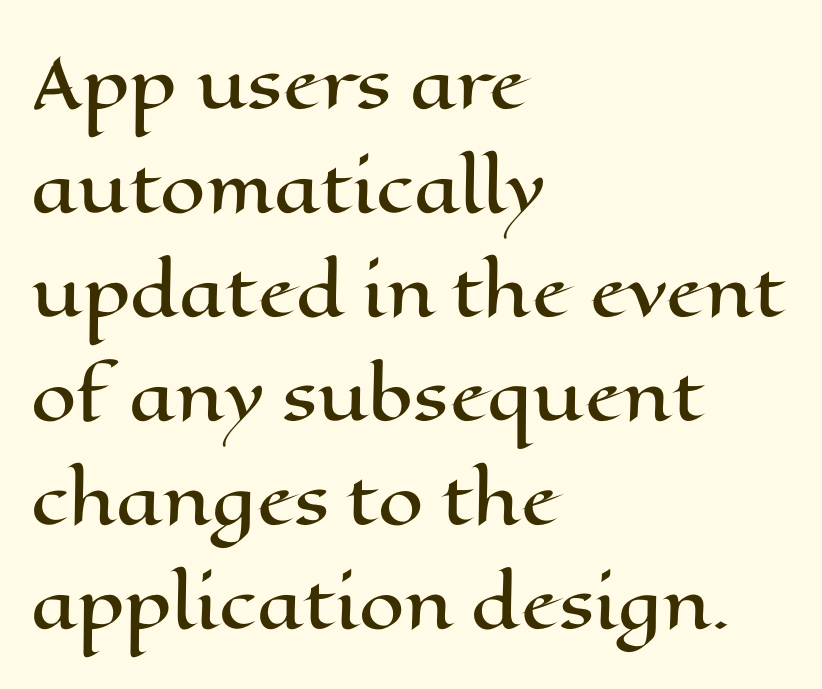
Each letter keeps its own natural width here, so spacing adapts to shape. When letters stand straight like this, we call the style roman or upright. Honestly, there is no underline to notice here at all. The horizontal fit of the characters is conventional and even. This sample keeps an unexceptional amount of space between lines. A student would call this left alignment; a typographer would say flush left, rag right.
